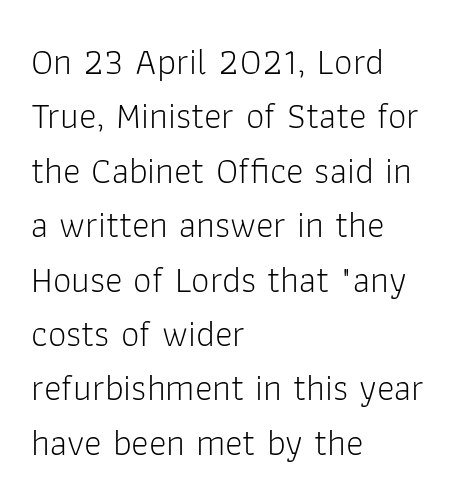
{"serif": "no", "italic": "no", "bold": "no", "weight": "light", "width": "normal", "stroke_contrast": "low", "x_height": "medium", "monospaced": "no", "underline": "no", "align": "left", "line_spacing": "normal", "line_spacing_ratio": 1.47, "letter_spacing": "normal", "letter_spacing_em": 0.0, "glyph_px": 37}
